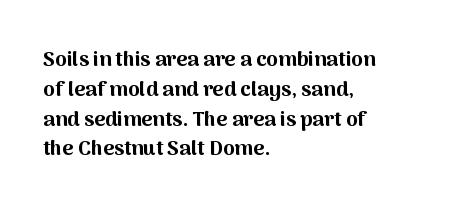
{"italic": "no", "bold": "yes", "underline": "no", "align": "left", "line_spacing": "normal", "line_spacing_ratio": 1.42, "letter_spacing": "normal", "letter_spacing_em": 0.0, "glyph_px": 21}
